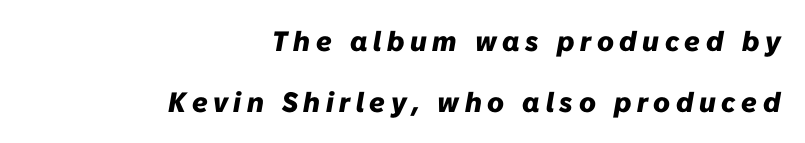
Is the block centered? No — it sits flush against the right margin. Someone cranked the tracking dial way up on this one. You could fit nearly another row in the gap between these rows. Lines of text with bare space underneath.
